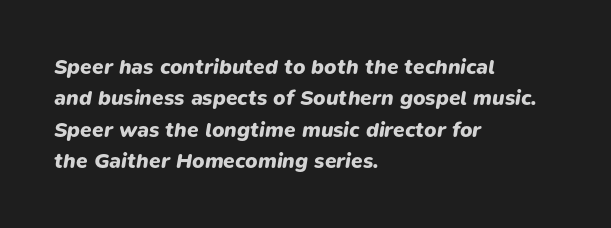
Q: Is the text bold? A: Yes.
Q: Is the text italic (slanted)? A: Yes, it leans right by about 9 degrees.
Q: Is the text underlined? A: No.
Q: How is the paragraph aligned? A: Left-aligned.
Q: Is the spacing between letters normal or unusually wide? A: Normal.
Q: Is the spacing between lines tight, normal or loose? A: Normal.
